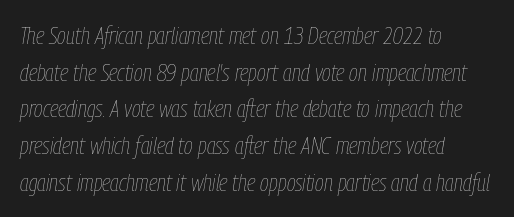
Q: Is the text bold? A: No.
Q: Is the text italic (slanted)? A: Yes, it leans right by about 9 degrees.
Q: Is the text underlined? A: No.
Q: How is the paragraph aligned? A: Left-aligned.
Q: Is the spacing between letters normal or unusually wide? A: Normal.
Q: Is the spacing between lines tight, normal or loose? A: Normal.
